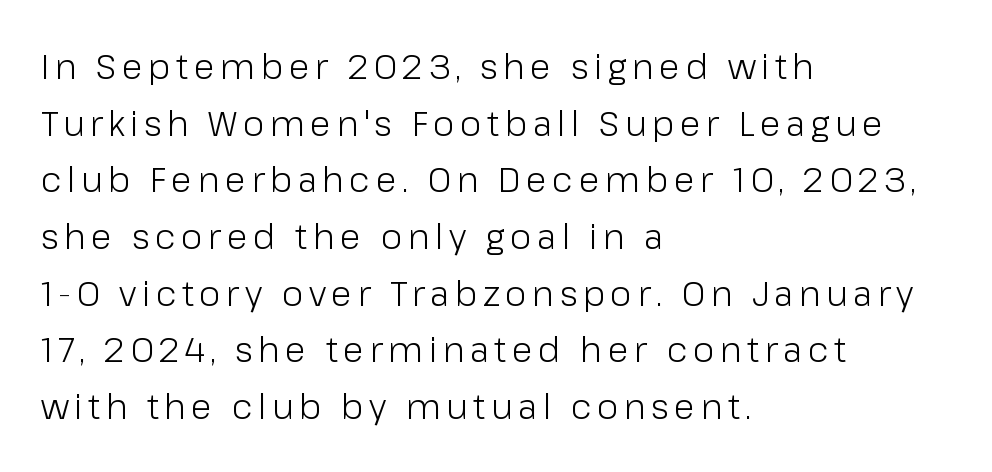
The rendering uses natural spacing where letterforms have individual widths. If you measured baseline to baseline, you'd find a middling distance. Unlike italic type, these characters show no tilt at all. This is not heavy type; no bold has been used. The text block is weighted toward the left margin, trailing off unevenly rightward. Descender tails drop into unmarked territory.
